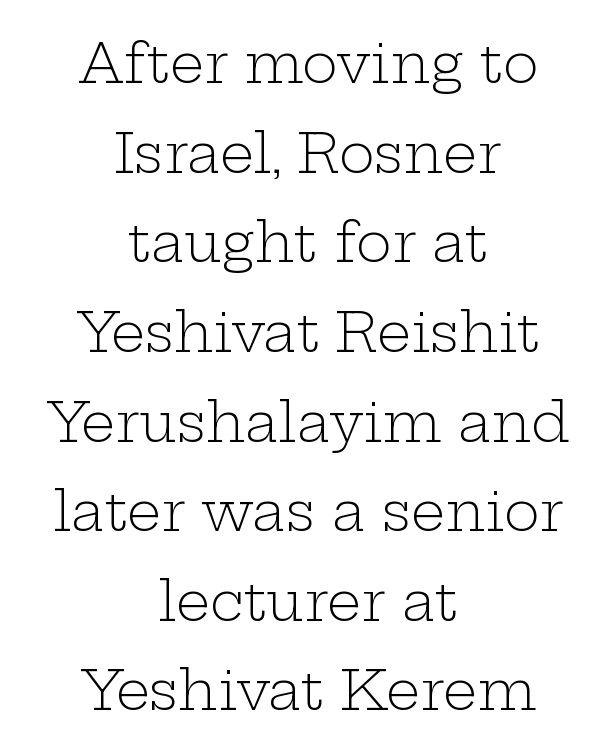
These lines sit exactly where default settings would place them. Does the type have serifs? Yes, each stem ends in a small foot. A centered setting, common on invitations and titles, is used for this passage. Posture: vertical. The letters advance in unequal steps, a hallmark of proportional type.
